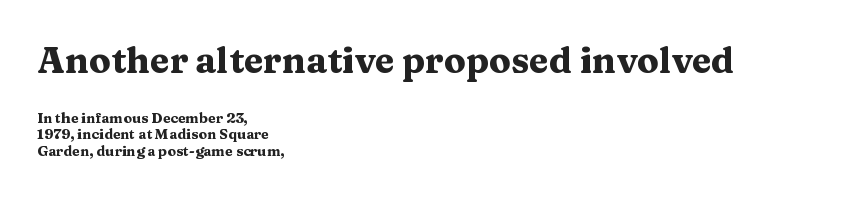
Q: Is the text bold? A: Yes.
Q: Is the text italic (slanted)? A: No, it is upright.
Q: Is the typeface a serif or a sans-serif typeface? A: Serif.
Q: Is the text underlined? A: No.
Q: How is the paragraph aligned? A: Left-aligned.
Q: Is the spacing between letters normal or unusually wide? A: Normal.
Q: Which block of text is set in a larger size, the first (top) or the second (bottom)? A: The first (top) one.
Q: Width (condensed, normal, or wide)? A: Wide.
Q: Stroke contrast? A: Medium.
Q: x-height? A: Medium.
Q: Monospaced? A: No.
